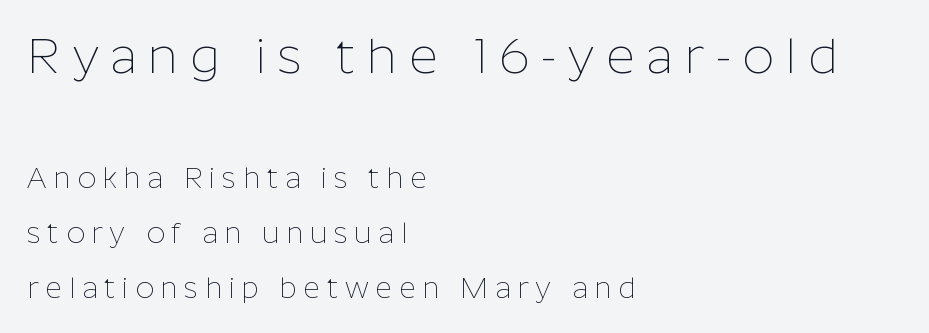
Q: Is the text bold? A: No.
Q: Is the text italic (slanted)? A: No, it is upright.
Q: Is the typeface a serif or a sans-serif typeface? A: Sans-serif.
Q: Is the text underlined? A: No.
Q: How is the paragraph aligned? A: Left-aligned.
Q: Is the spacing between letters normal or unusually wide? A: Unusually wide.
Q: Which block of text is set in a larger size, the first (top) or the second (bottom)? A: The first (top) one.
Q: Width (condensed, normal, or wide)? A: Normal.
Q: Stroke contrast? A: Low.
Q: x-height? A: Medium.
Q: Monospaced? A: No.
